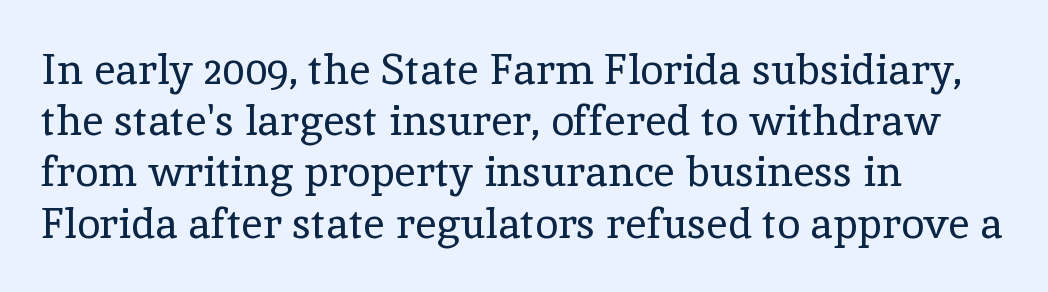
{"serif": "yes", "italic": "no", "bold": "no", "weight": "regular", "width": "normal", "x_height": "medium", "monospaced": "no", "underline": "no", "align": "left", "line_spacing_ratio": 1.22, "letter_spacing": "normal", "letter_spacing_em": 0.0, "glyph_px": 42}
